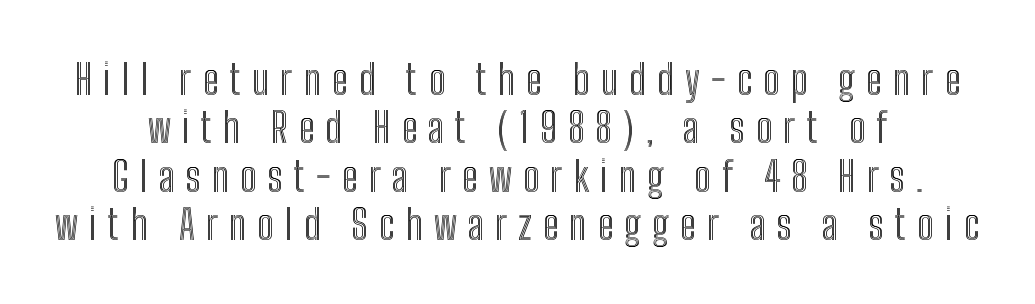
Glance below the letters and you will spot only blank space. This sample has the flowing, uneven cadence of proportional lettering. Notice how the stems are strictly vertical — no italics here. There is plenty of visible air inserted between adjacent glyphs.
